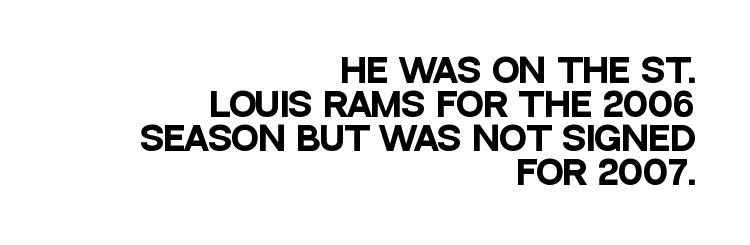
{"serif": "no", "italic": "no", "bold": "yes", "weight": "heavy", "width": "condensed", "stroke_contrast": "low", "x_height": "large", "monospaced": "no", "underline": "no", "align": "right", "line_spacing": "tight", "line_spacing_ratio": 1.03, "letter_spacing": "normal", "letter_spacing_em": 0.0, "glyph_px": 33}
